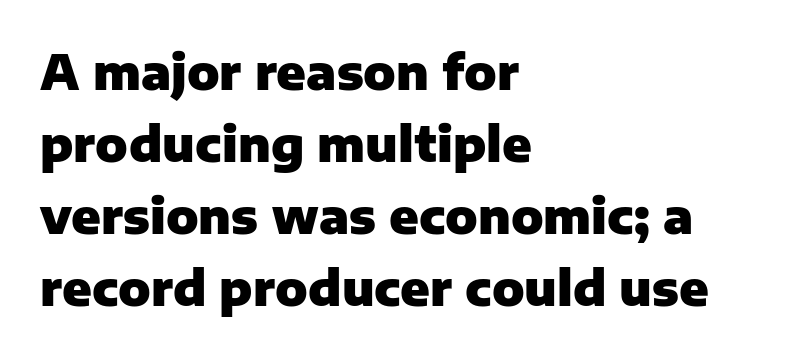
The image shows 48 px heavy sans-serif type, upright; set left-aligned, normal line spacing (1.5x), normal letter spacing, not underlined; low stroke contrast and a medium x-height.
